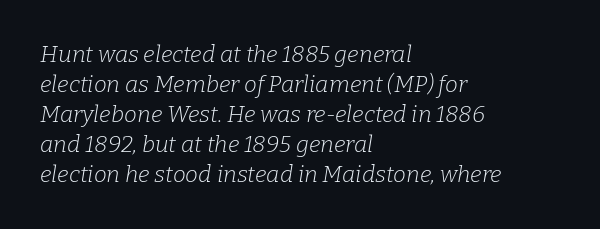
The ragged edge is on the right, which tells us the setting is flush left. The gaps between neighbouring characters are ordinary and unremarkable. Beneath every word, the page is bare. Stems here are at most as thick as an everyday book face.
